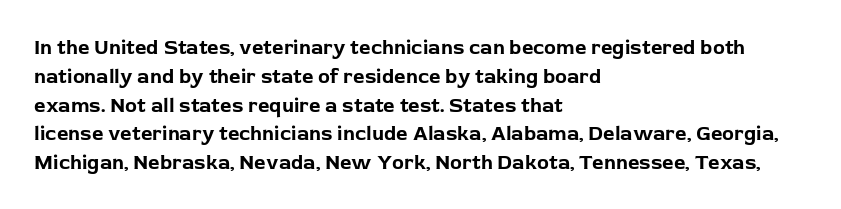
{"italic": "no", "bold": "yes", "underline": "no", "align": "left", "line_spacing": "normal", "line_spacing_ratio": 1.44, "letter_spacing": "normal", "letter_spacing_em": 0.0, "glyph_px": 20}
